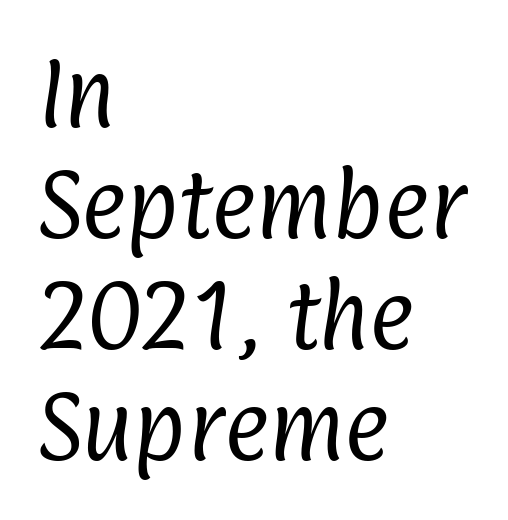
{"serif": "no", "bold": "no", "weight": "regular", "width": "condensed", "stroke_contrast": "low", "x_height": "medium", "monospaced": "no", "underline": "no", "align": "left", "line_spacing": "normal", "line_spacing_ratio": 1.44, "letter_spacing": "normal", "letter_spacing_em": 0.0, "glyph_px": 77}
